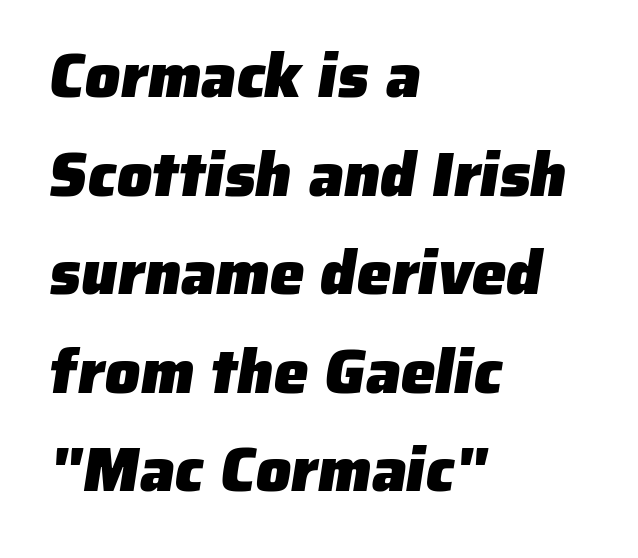
The line texture is even and compact thanks to regular tracking. Looks like regular typesetting: each glyph gets only the width it needs. The strip under each line holds only bare page. This is heavy type, rendered in bold.
